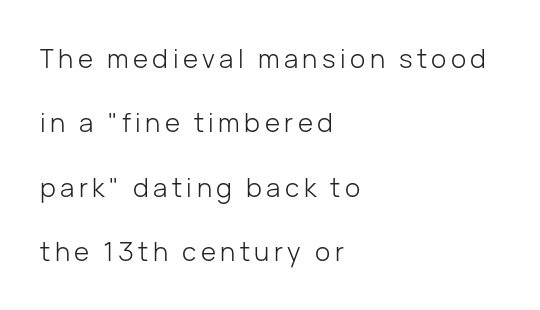
Q: Is the text bold? A: No.
Q: Is the text italic (slanted)? A: No, it is upright.
Q: Is the text underlined? A: No.
Q: How is the paragraph aligned? A: Left-aligned.
Q: Is the spacing between lines tight, normal or loose? A: Loose.
